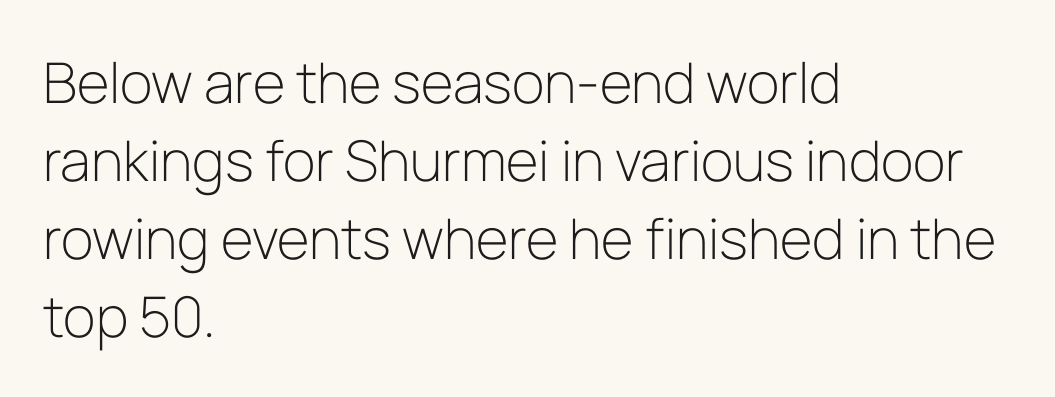
Has an underline been added? It has not. The vertical gap from one line to the next is medium. Standard letterfit; no display-style spreading of the glyphs. Italic: no, the glyphs are upright roman. Each stroke keeps to a modest, everyday thickness or less.
